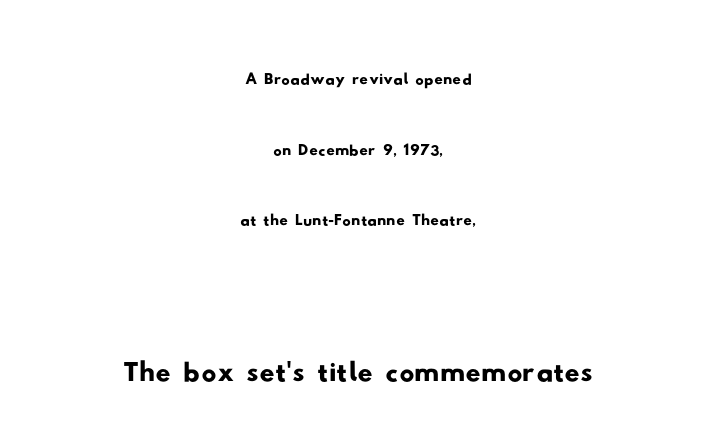
The string is rendered with underlining switched off. Grotesque or geometric, the face here clearly has no serifs. Which margin do the lines hug? Neither — every line sits in the middle. The face used here is rendered with its standard letterfit. Block two is the big one; block one sits smaller above it. Character widths vary here, with narrow letters taking less room than wide ones.
